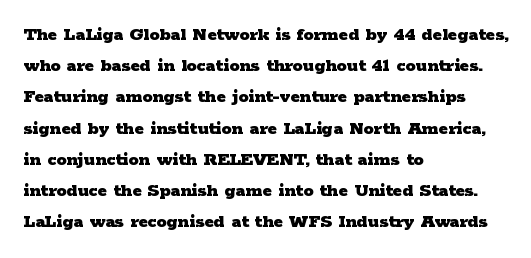
{"italic": "no", "bold": "yes", "underline": "no", "align": "left", "line_spacing": "normal", "line_spacing_ratio": 1.56, "letter_spacing": "normal", "letter_spacing_em": 0.0, "glyph_px": 20}
